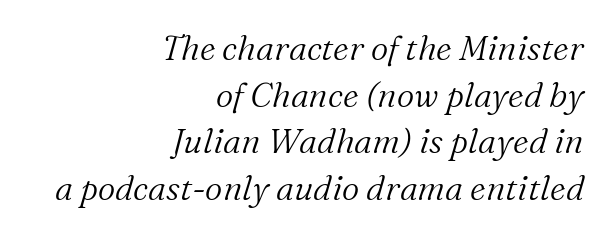
The image shows 34 px light serif type, italic (leaning right); set right-aligned, normal line spacing (1.37x), normal letter spacing, not underlined; medium stroke contrast and a medium x-height.
